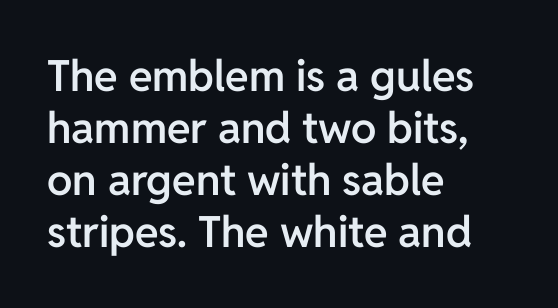
The space directly below the letters is spotless. Leftover space on each line is placed entirely after the last word. No extra tracking has been applied to these lines. Heft: intermediate — a semibold.
